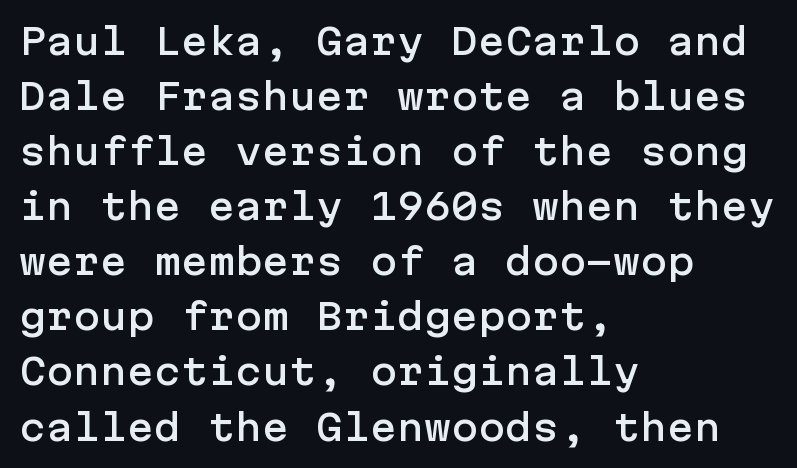
{"serif": "no", "italic": "no", "width": "normal", "stroke_contrast": "low", "x_height": "medium", "underline": "no", "align": "left", "line_spacing": "normal", "line_spacing_ratio": 1.53, "letter_spacing": "normal", "letter_spacing_em": 0.0, "glyph_px": 36}
